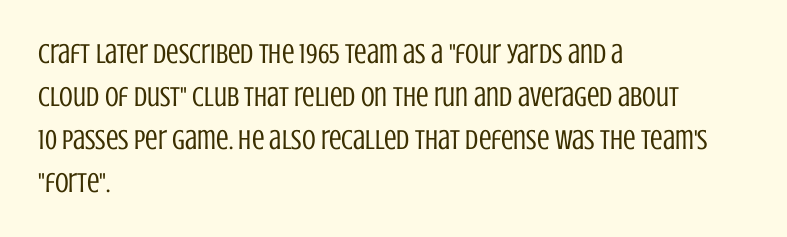
Q: Is the text bold? A: No.
Q: Is the text italic (slanted)? A: No, it is upright.
Q: Is the typeface a serif or a sans-serif typeface? A: Sans-serif.
Q: Is the text underlined? A: No.
Q: How is the paragraph aligned? A: Left-aligned.
Q: Is the spacing between letters normal or unusually wide? A: Normal.
Q: Is the spacing between lines tight, normal or loose? A: Normal.
Q: Width (condensed, normal, or wide)? A: Condensed.
Q: Stroke contrast? A: Low.
Q: x-height? A: Large.
Q: Monospaced? A: No.
